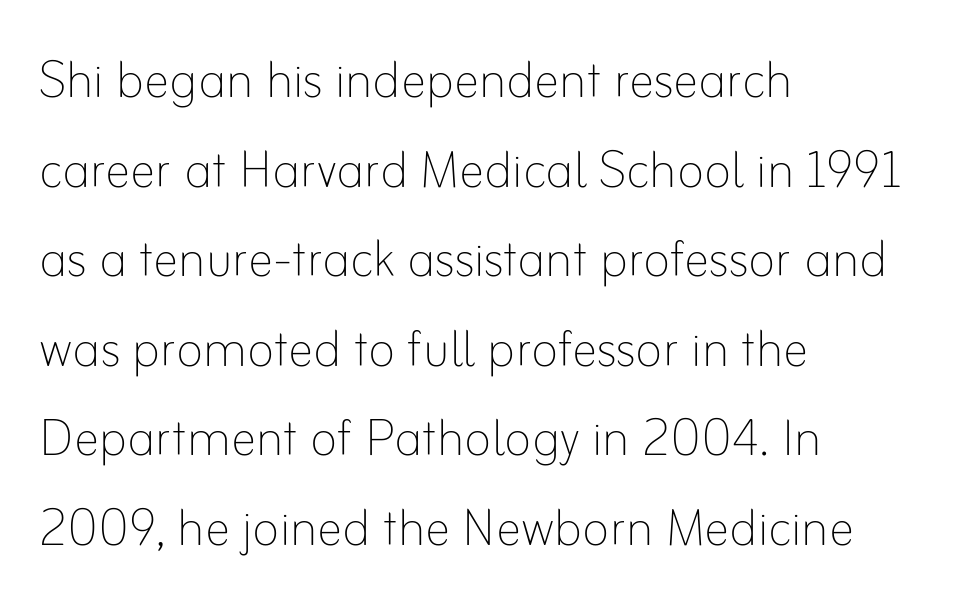
The image shows 64 px thin type, upright; set left-aligned, normal line spacing (1.4x), normal letter spacing, not underlined; low stroke contrast and a small x-height.
